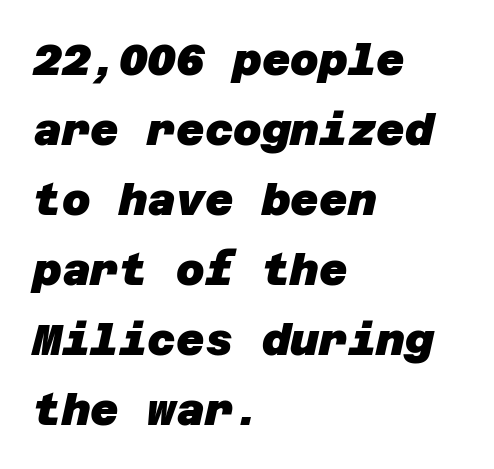
The image shows 44 px heavy sans-serif type; set left-aligned, normal line spacing (1.59x), normal letter spacing, not underlined; low stroke contrast and a large x-height.
